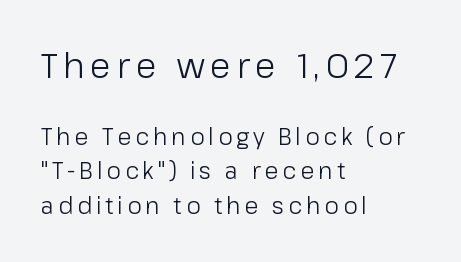
Q: Is the text bold? A: No.
Q: Is the text italic (slanted)? A: No, it is upright.
Q: Is the typeface a serif or a sans-serif typeface? A: Sans-serif.
Q: Is the text underlined? A: No.
Q: How is the paragraph aligned? A: Left-aligned.
Q: Is the spacing between lines tight, normal or loose? A: Normal.
Q: Which block of text is set in a larger size, the first (top) or the second (bottom)? A: The first (top) one.
Q: Width (condensed, normal, or wide)? A: Normal.
Q: Stroke contrast? A: Low.
Q: x-height? A: Medium.
Q: Monospaced? A: No.
